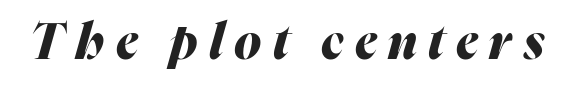
The image shows 49 px heavy type, italic (leaning right); set unusually wide letter spacing (+0.23 em), not underlined; medium stroke contrast and a medium x-height.
